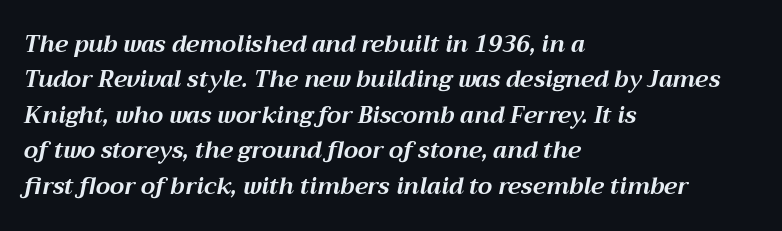
The image shows 23 px bold type, italic (leaning right); set left-aligned, normal line spacing (1.54x), normal letter spacing, not underlined.
